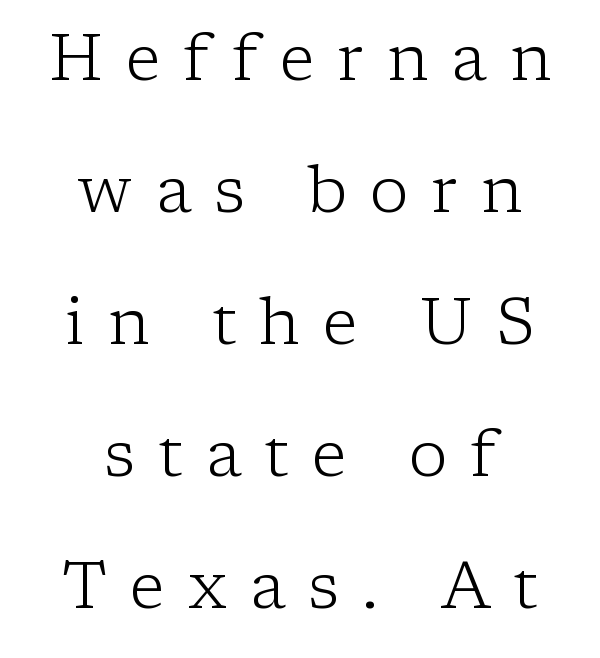
{"serif": "yes", "italic": "no", "bold": "no", "weight": "light", "width": "normal", "stroke_contrast": "low", "x_height": "medium", "monospaced": "no", "underline": "no", "align": "center", "line_spacing": "loose", "line_spacing_ratio": 2.03, "letter_spacing": "wide", "letter_spacing_em": 0.35, "glyph_px": 65}
